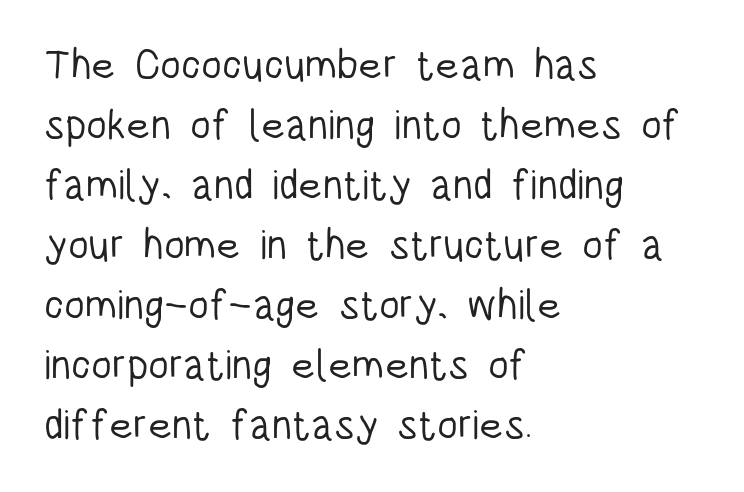
Q: Is the text bold? A: No.
Q: Is the text italic (slanted)? A: No, it is upright.
Q: Is the typeface a serif or a sans-serif typeface? A: Sans-serif.
Q: Is the text underlined? A: No.
Q: How is the paragraph aligned? A: Left-aligned.
Q: Is the spacing between letters normal or unusually wide? A: Normal.
Q: Is the spacing between lines tight, normal or loose? A: Normal.
Q: Width (condensed, normal, or wide)? A: Condensed.
Q: Stroke contrast? A: Low.
Q: x-height? A: Large.
Q: Monospaced? A: No.
